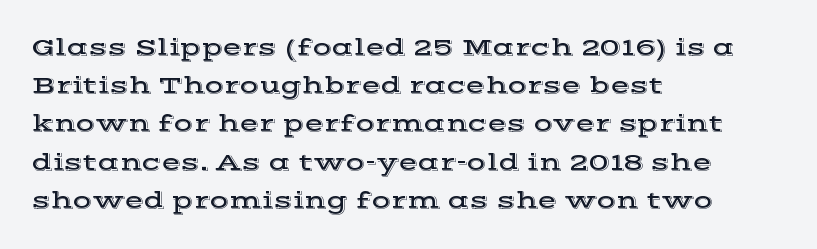
{"italic": "no", "underline": "no", "align": "left", "line_spacing": "normal", "line_spacing_ratio": 1.53, "letter_spacing": "normal", "letter_spacing_em": 0.0, "glyph_px": 25}
